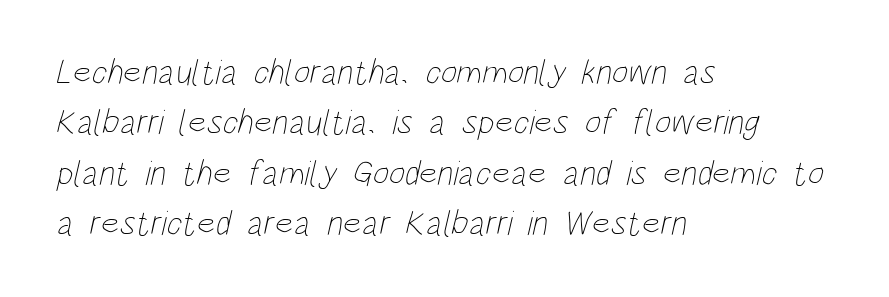
The setting favours the left margin, as ordinary paragraphs usually do. Tracking here is standard; glyphs follow each other at the usual distance. These lines are rendered in a variable-pitch font. The baseline area is clear.
